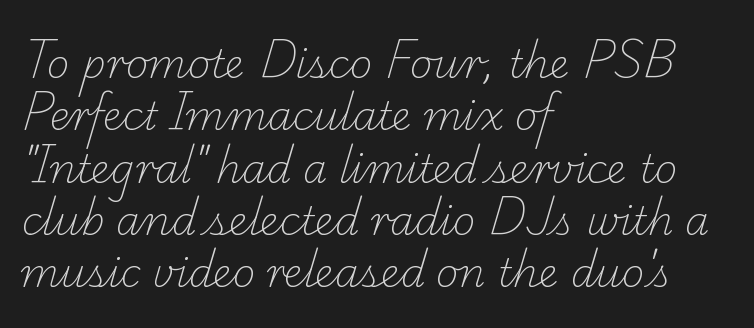
The image shows 39 px light serif type; set left-aligned, normal line spacing (1.34x), normal letter spacing, not underlined; low stroke contrast and a small x-height.
